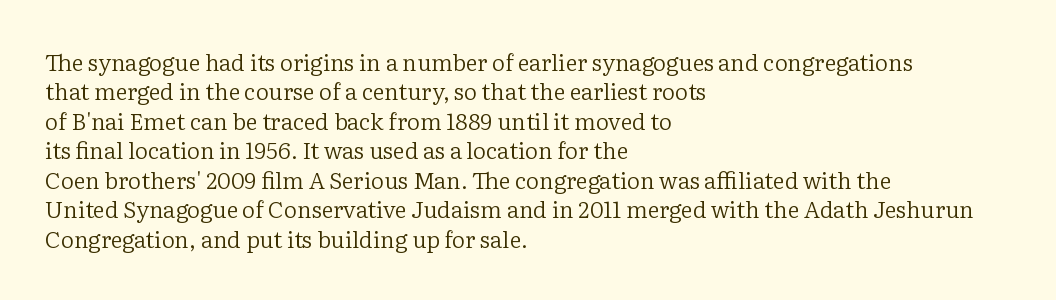
It's the straight-up-and-down kind of type. The face used here is rendered with its standard letterfit. The setting favours the left margin, as ordinary paragraphs usually do. This is not heavy type; no bold has been used. Interline gaps are of average width in this sample.
